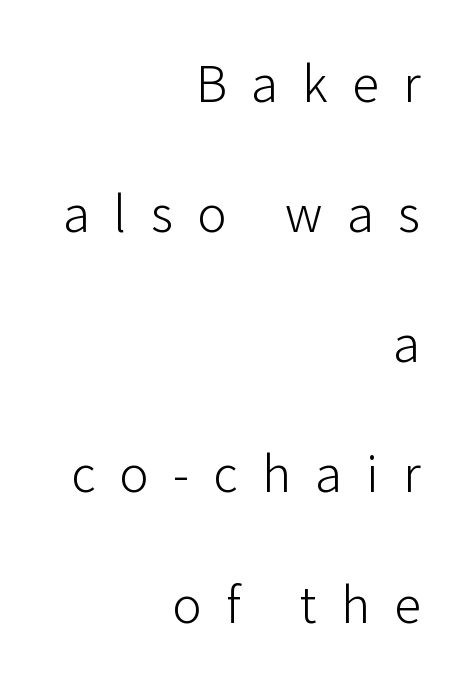
{"serif": "no", "italic": "no", "bold": "no", "weight": "light", "width": "normal", "stroke_contrast": "low", "x_height": "medium", "monospaced": "no", "underline": "no", "align": "right", "line_spacing": "loose", "line_spacing_ratio": 2.41, "letter_spacing": "wide", "letter_spacing_em": 0.45, "glyph_px": 54}
